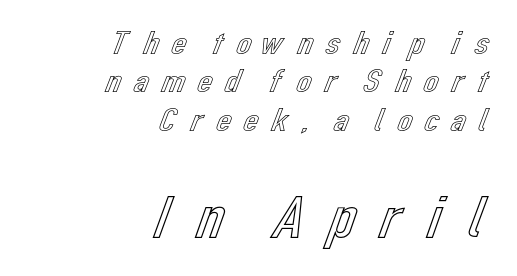
Q: Is the text italic (slanted)? A: Yes.
Q: Is the text underlined? A: No.
Q: How is the paragraph aligned? A: Right-aligned.
Q: Is the spacing between letters normal or unusually wide? A: Unusually wide.
Q: Is the spacing between lines tight, normal or loose? A: Tight.
Q: Which block of text is set in a larger size, the first (top) or the second (bottom)? A: The second (bottom) one.
Q: Width (condensed, normal, or wide)? A: Normal.
Q: x-height? A: Medium.
Q: Monospaced? A: No.
